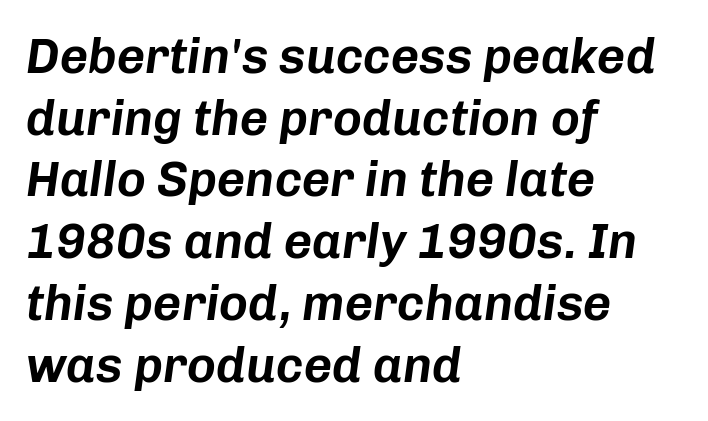
The passage shown has conventional tracking throughout. The rag falls on the right side of this text block. The face used here has a pronounced slope to its letters. You could not count columns in this text — the font is proportionally spaced. Normally led — the rows are evenly, conventionally spaced.
